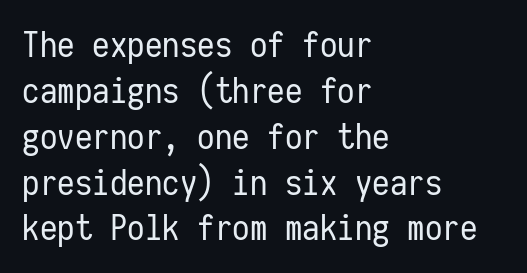
Q: Is the text bold? A: No.
Q: Is the text italic (slanted)? A: No, it is upright.
Q: Is the typeface a serif or a sans-serif typeface? A: Sans-serif.
Q: Is the text underlined? A: No.
Q: How is the paragraph aligned? A: Left-aligned.
Q: Is the spacing between letters normal or unusually wide? A: Normal.
Q: Is the spacing between lines tight, normal or loose? A: Normal.
Q: Width (condensed, normal, or wide)? A: Condensed.
Q: Stroke contrast? A: Low.
Q: x-height? A: Medium.
Q: Monospaced? A: Yes.
